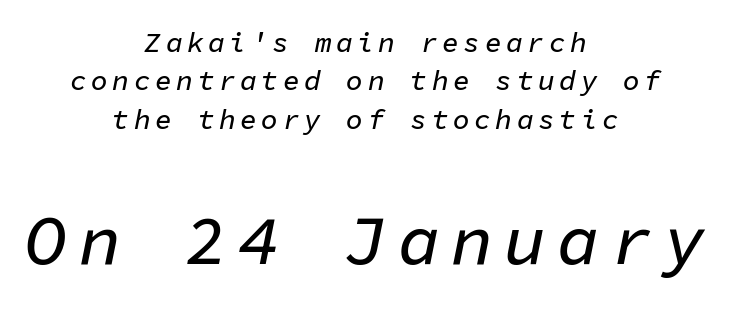
Q: Is the text italic (slanted)? A: Yes, it leans right by about 11 degrees.
Q: Is the text underlined? A: No.
Q: How is the paragraph aligned? A: Centered.
Q: Is the spacing between lines tight, normal or loose? A: Normal.
Q: Which block of text is set in a larger size, the first (top) or the second (bottom)? A: The second (bottom) one.
Q: Width (condensed, normal, or wide)? A: Normal.
Q: Stroke contrast? A: Low.
Q: x-height? A: Medium.
Q: Monospaced? A: Yes.
